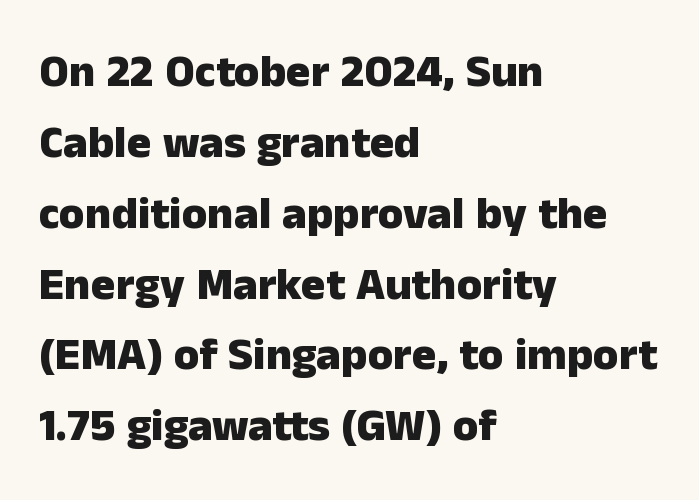
The image shows 46 px heavy sans-serif type, upright; set left-aligned, normal line spacing (1.54x), normal letter spacing, not underlined; low stroke contrast and a medium x-height.
